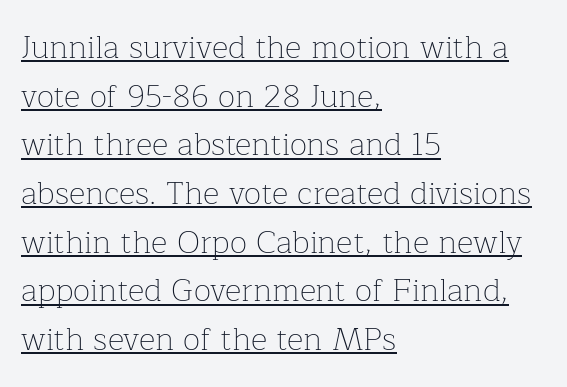
The image shows 32 px thin serif type, upright; set left-aligned, normal line spacing (1.52x), normal letter spacing, underlined; low stroke contrast and a medium x-height.
